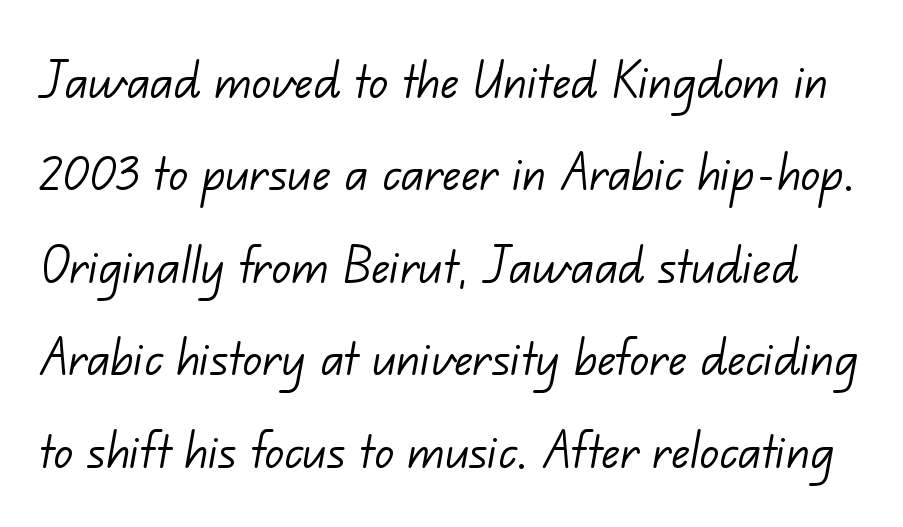
Successive baselines arrive at the customary interval. Type without underlining. Stems and bowls with no extra thickness — not bold. Do the characters align in a grid? No, the font is proportional.
